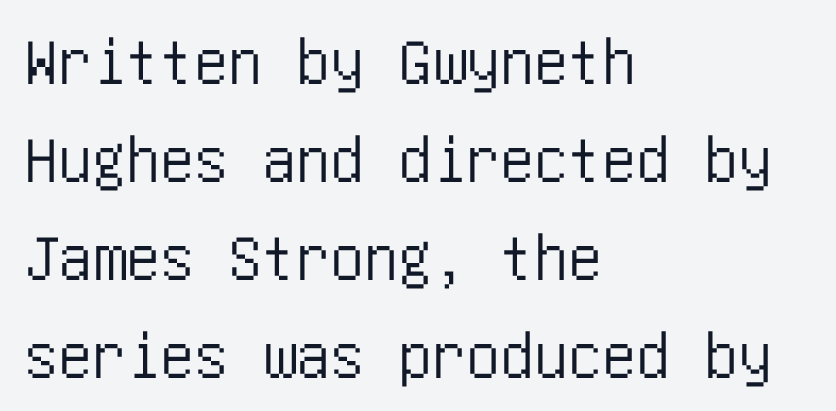
{"serif": "no", "italic": "no", "width": "condensed", "stroke_contrast": "low", "x_height": "large", "underline": "no", "align": "left", "line_spacing": "normal", "line_spacing_ratio": 1.44, "letter_spacing": "normal", "letter_spacing_em": 0.0, "glyph_px": 68}
